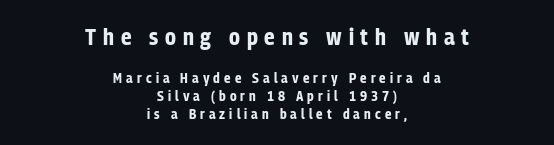
The image shows 23 px bold type, upright; set centered, normal line spacing (1.26x), unusually wide letter spacing (+0.29 em), not underlined; the first (top) block is 1.64x larger.
